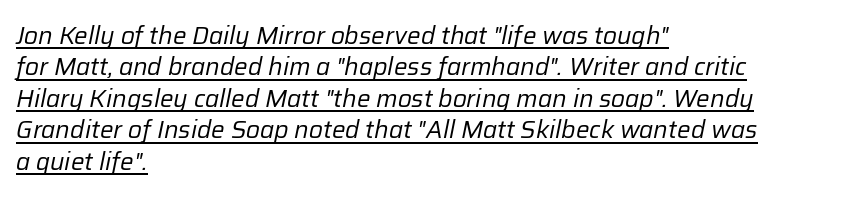
The image shows 24 px text type, italic (leaning right); set left-aligned, normal line spacing (1.31x), normal letter spacing, underlined.
